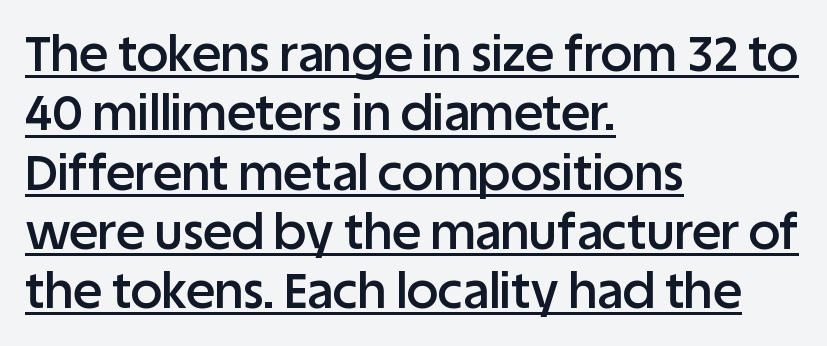
Strokes here are thickened, but only to semibold level. These lines keep a tight, regular rhythm from letter to letter. Where is the straight margin? On the left. The rendering uses natural spacing where letterforms have individual widths.
